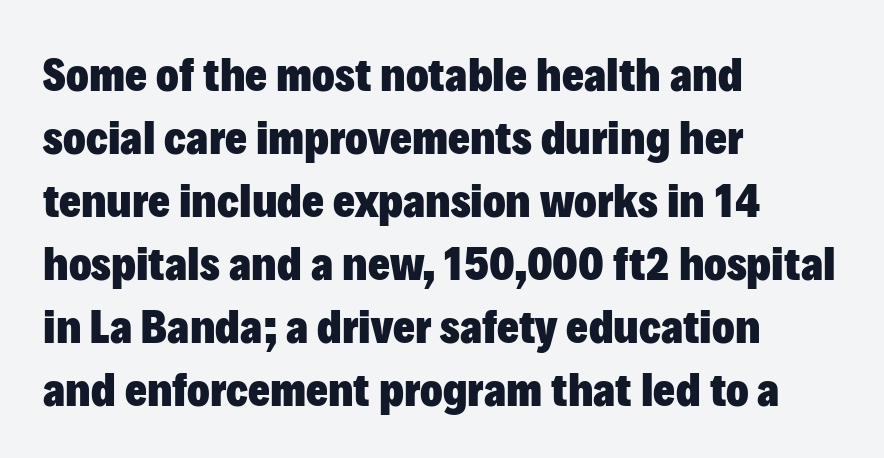
Thick stems and heavy bowls — unmistakably bold. Underline: absent. One glance says typical: line gaps are just what's usual. The gaps between neighbouring characters are ordinary and unremarkable.
